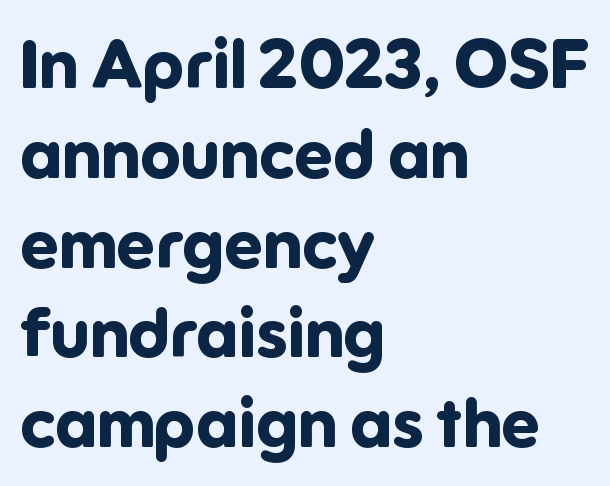
The letters stand upright; this is a roman face. The letters are bold, with thick, heavy strokes. Leading: standard. Honestly, there is no underline to notice here at all. The lines in this sample share a left origin and differ only in where they stop. Is the letter spacing exaggerated? No — it looks like the ordinary default.
